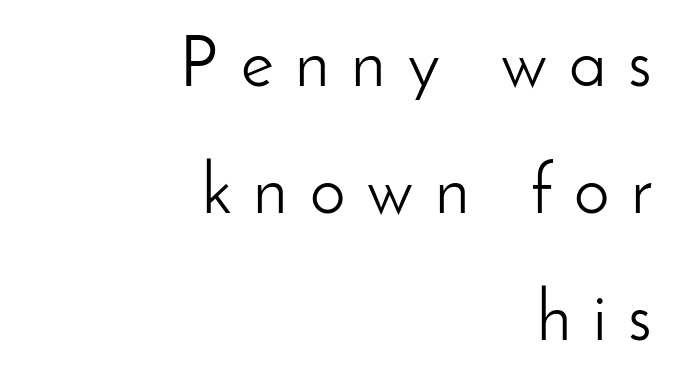
The image shows 71 px light sans-serif type, upright; set right-aligned, line spacing 1.79x, unusually wide letter spacing (+0.31 em), not underlined; low stroke contrast and a small x-height.
